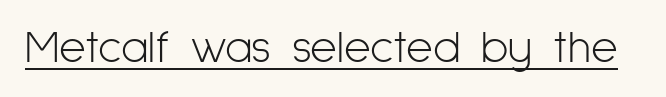
{"serif": "no", "italic": "no", "bold": "no", "weight": "light", "width": "condensed", "stroke_contrast": "low", "x_height": "medium", "monospaced": "no", "underline": "yes", "letter_spacing": "normal", "letter_spacing_em": 0.0, "glyph_px": 46}
